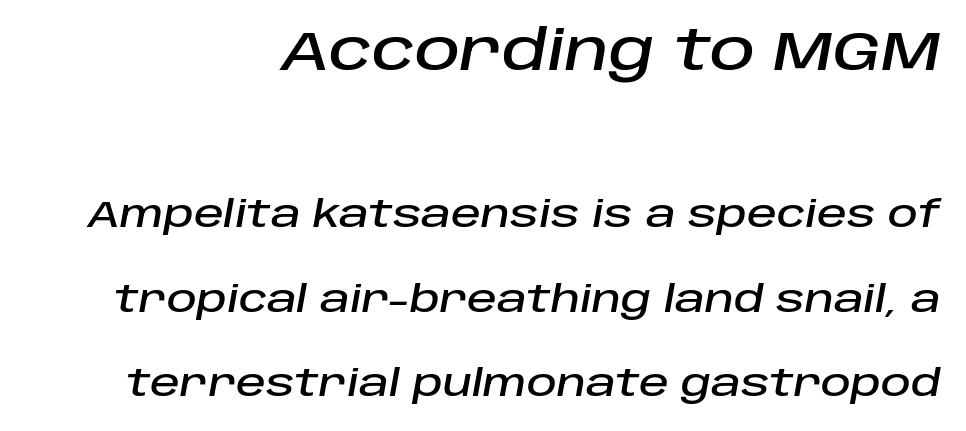
Varying glyph widths throughout — classic text-font behaviour. The letterforms sit shoulder to shoulder at normal distance. The space directly below the letters is spotless. Which chunk is bigger? The first one — the top block dwarfs the bottom.
